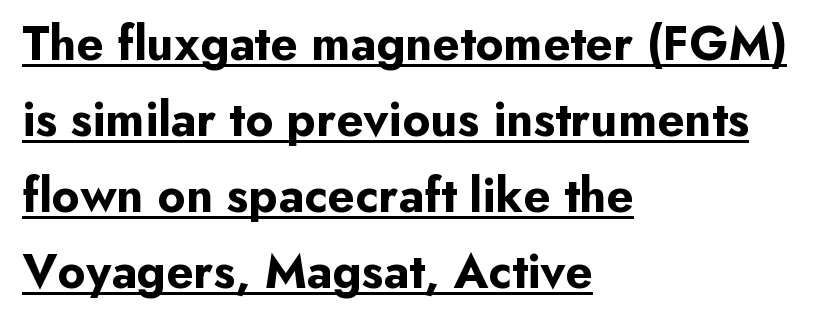
Q: Is the text bold? A: Yes.
Q: Is the text italic (slanted)? A: No, it is upright.
Q: Is the typeface a serif or a sans-serif typeface? A: Sans-serif.
Q: Is the text underlined? A: Yes.
Q: How is the paragraph aligned? A: Left-aligned.
Q: Is the spacing between letters normal or unusually wide? A: Normal.
Q: Is the spacing between lines tight, normal or loose? A: Normal.
Q: Width (condensed, normal, or wide)? A: Normal.
Q: Stroke contrast? A: Low.
Q: x-height? A: Small.
Q: Monospaced? A: No.
